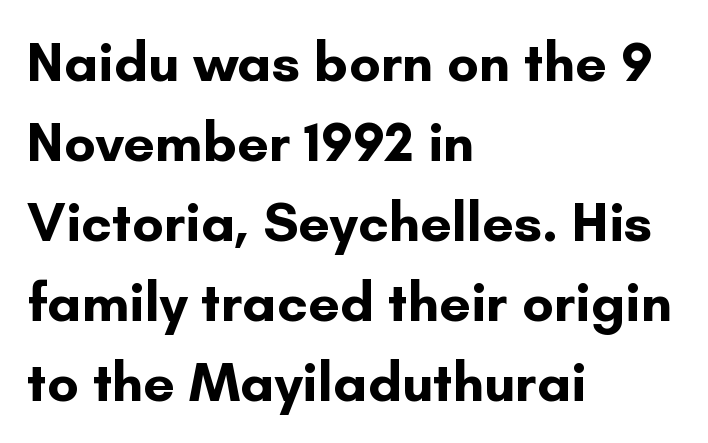
{"serif": "no", "italic": "no", "bold": "yes", "weight": "bold", "width": "normal", "stroke_contrast": "low", "x_height": "small", "monospaced": "no", "underline": "no", "align": "left", "line_spacing": "normal", "line_spacing_ratio": 1.43, "letter_spacing": "normal", "letter_spacing_em": 0.0, "glyph_px": 56}
